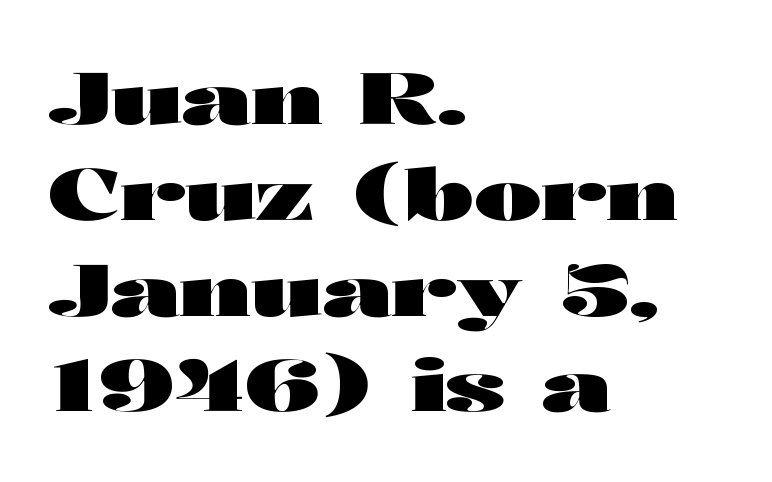
Q: Is the text bold? A: Yes.
Q: Is the text italic (slanted)? A: No, it is upright.
Q: Is the typeface a serif or a sans-serif typeface? A: Serif.
Q: Is the text underlined? A: No.
Q: How is the paragraph aligned? A: Left-aligned.
Q: Is the spacing between letters normal or unusually wide? A: Normal.
Q: Is the spacing between lines tight, normal or loose? A: Normal.
Q: Width (condensed, normal, or wide)? A: Wide.
Q: Stroke contrast? A: High.
Q: x-height? A: Medium.
Q: Monospaced? A: No.
